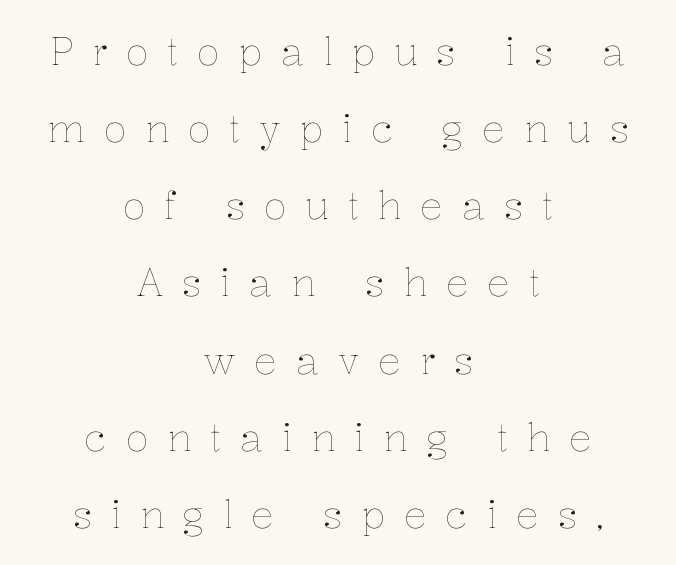
Q: Is the text bold? A: No.
Q: Is the text italic (slanted)? A: No, it is upright.
Q: Is the text underlined? A: No.
Q: How is the paragraph aligned? A: Centered.
Q: Is the spacing between letters normal or unusually wide? A: Unusually wide.
Q: Is the spacing between lines tight, normal or loose? A: Loose.
Q: Width (condensed, normal, or wide)? A: Normal.
Q: Stroke contrast? A: Low.
Q: x-height? A: Medium.
Q: Monospaced? A: No.
